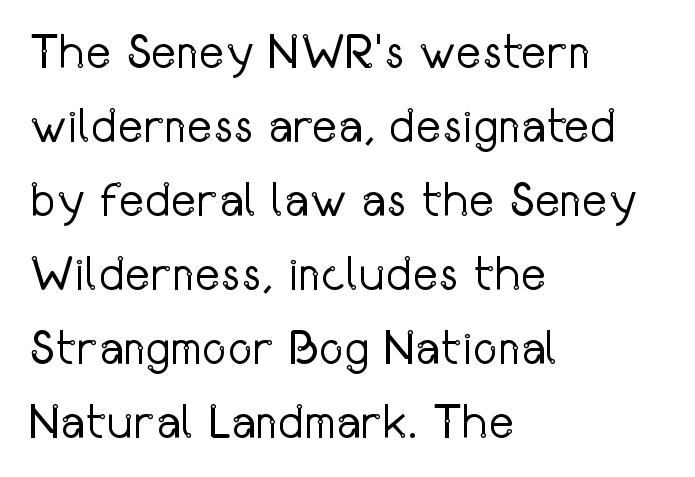
{"serif": "no", "italic": "no", "bold": "no", "weight": "regular", "width": "condensed", "stroke_contrast": "low", "x_height": "medium", "monospaced": "no", "underline": "no", "align": "left", "line_spacing": "normal", "line_spacing_ratio": 1.54, "letter_spacing": "normal", "letter_spacing_em": 0.0, "glyph_px": 48}
